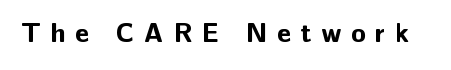
Nobody drew a line under any word here. The axis of the letterforms is exactly vertical. Characters follow at a spacing far wider than the type designer built in. Typographic density is high because the face is bold.
